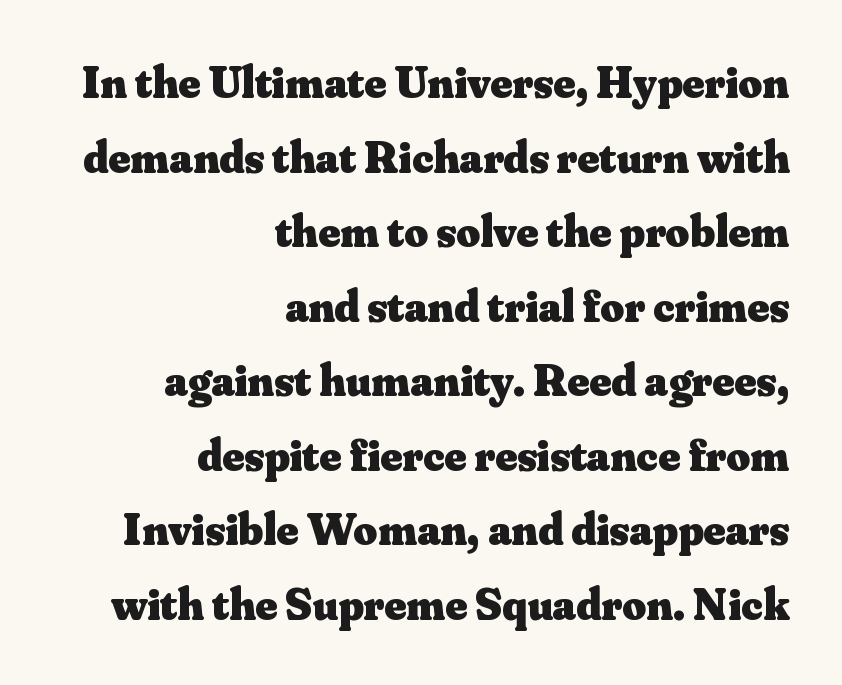
The characters display serif detailing at their extremities. The lines in this sample share a right terminus and differ only in where they begin. The designer left line spacing at the default. A roman cut, with each character standing at attention. These lines carry a lot of weight — the face is fully bold.
